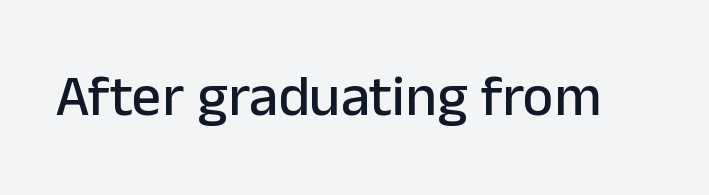
The image shows 58 px sans-serif type, upright; set normal letter spacing, not underlined; low stroke contrast and a medium x-height.
